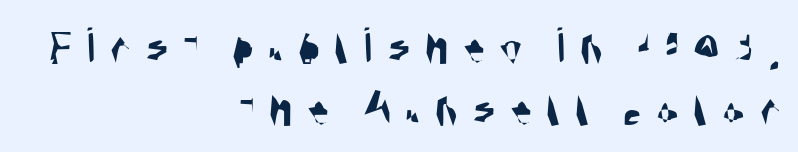
Q: Is the typeface a serif or a sans-serif typeface? A: Sans-serif.
Q: Is the text underlined? A: No.
Q: How is the paragraph aligned? A: Right-aligned.
Q: Is the spacing between letters normal or unusually wide? A: Unusually wide.
Q: Width (condensed, normal, or wide)? A: Condensed.
Q: Stroke contrast? A: Medium.
Q: x-height? A: Large.
Q: Monospaced? A: No.
